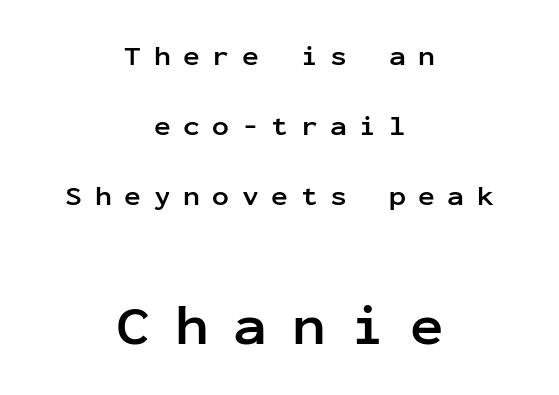
Q: Is the text bold? A: Yes.
Q: Is the text italic (slanted)? A: No, it is upright.
Q: Is the typeface a serif or a sans-serif typeface? A: Sans-serif.
Q: Is the text underlined? A: No.
Q: How is the paragraph aligned? A: Centered.
Q: Is the spacing between letters normal or unusually wide? A: Unusually wide.
Q: Is the spacing between lines tight, normal or loose? A: Loose.
Q: Which block of text is set in a larger size, the first (top) or the second (bottom)? A: The second (bottom) one.
Q: Width (condensed, normal, or wide)? A: Normal.
Q: Stroke contrast? A: Low.
Q: x-height? A: Medium.
Q: Monospaced? A: Yes.
